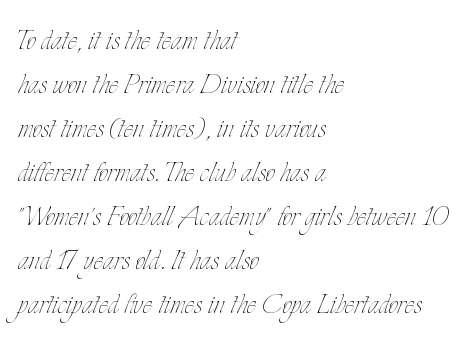
{"bold": "no", "weight": "thin", "width": "condensed", "stroke_contrast": "low", "x_height": "small", "monospaced": "no", "underline": "no", "align": "left", "line_spacing_ratio": 1.22, "letter_spacing": "normal", "letter_spacing_em": 0.0, "glyph_px": 36}
